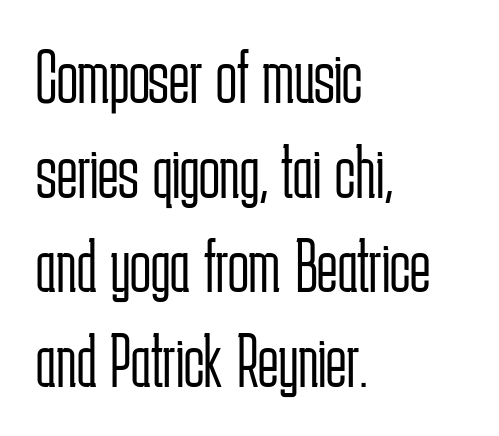
Q: Is the text bold? A: No.
Q: Is the text italic (slanted)? A: No, it is upright.
Q: Is the typeface a serif or a sans-serif typeface? A: Sans-serif.
Q: Is the text underlined? A: No.
Q: How is the paragraph aligned? A: Left-aligned.
Q: Is the spacing between letters normal or unusually wide? A: Normal.
Q: Width (condensed, normal, or wide)? A: Condensed.
Q: Stroke contrast? A: Low.
Q: x-height? A: Medium.
Q: Monospaced? A: No.
